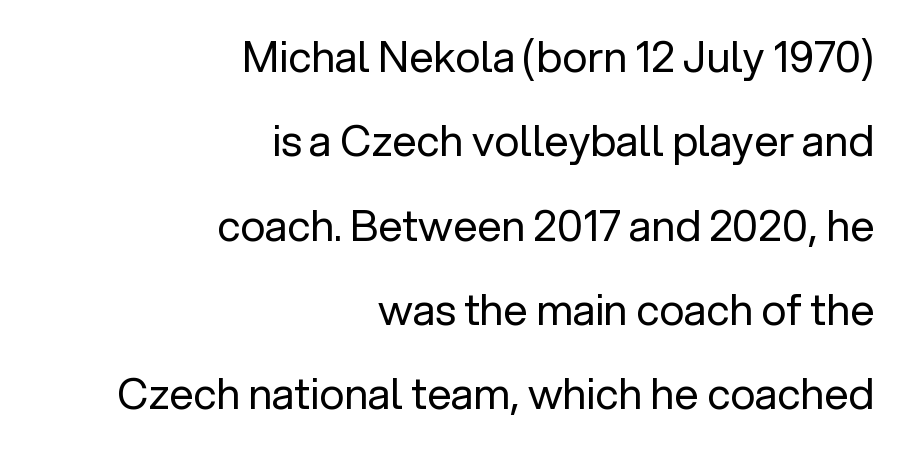
The image shows 43 px regular-weight sans-serif type, upright; set right-aligned, loose line spacing (1.96x), normal letter spacing, not underlined; low stroke contrast and a medium x-height.
